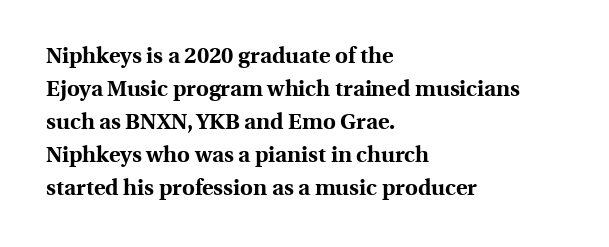
{"italic": "no", "bold": "yes", "underline": "no", "align": "left", "line_spacing": "normal", "line_spacing_ratio": 1.5, "letter_spacing": "normal", "letter_spacing_em": 0.0, "glyph_px": 22}
